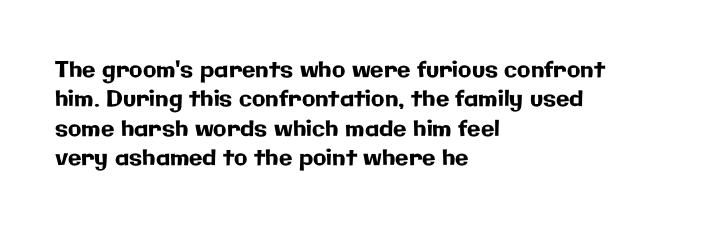
Q: Is the text italic (slanted)? A: No, it is upright.
Q: Is the text underlined? A: No.
Q: How is the paragraph aligned? A: Left-aligned.
Q: Is the spacing between letters normal or unusually wide? A: Normal.
Q: Is the spacing between lines tight, normal or loose? A: Normal.
